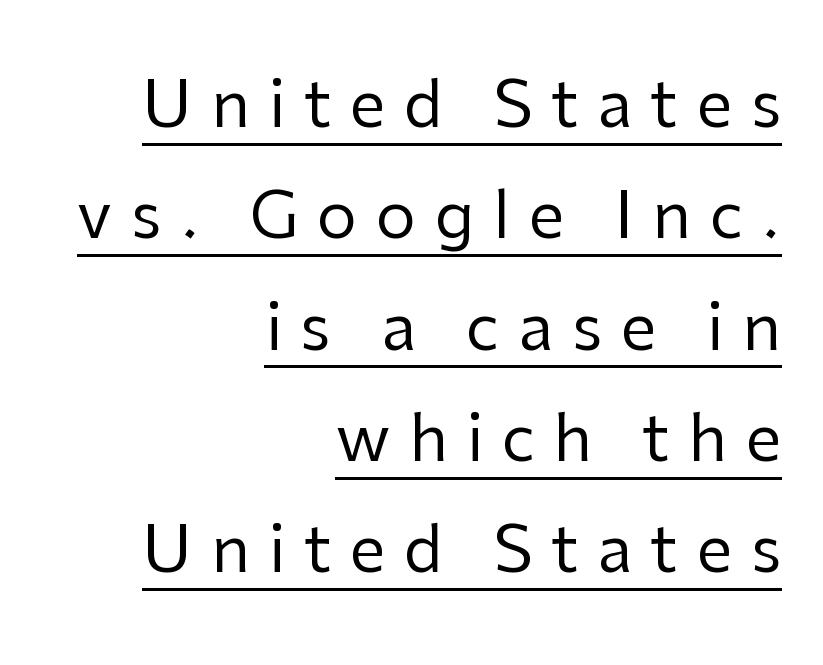
{"serif": "no", "italic": "no", "bold": "no", "weight": "regular", "width": "normal", "stroke_contrast": "low", "x_height": "medium", "monospaced": "no", "underline": "yes", "align": "right", "line_spacing_ratio": 1.74, "letter_spacing": "wide", "letter_spacing_em": 0.29, "glyph_px": 64}
